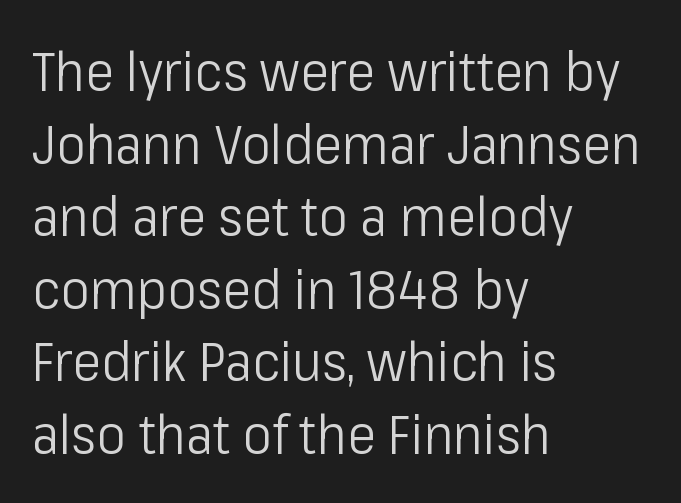
Q: Is the text bold? A: No.
Q: Is the text italic (slanted)? A: No, it is upright.
Q: Is the typeface a serif or a sans-serif typeface? A: Sans-serif.
Q: Is the text underlined? A: No.
Q: How is the paragraph aligned? A: Left-aligned.
Q: Is the spacing between letters normal or unusually wide? A: Normal.
Q: Is the spacing between lines tight, normal or loose? A: Normal.
Q: Width (condensed, normal, or wide)? A: Condensed.
Q: Stroke contrast? A: Low.
Q: x-height? A: Medium.
Q: Monospaced? A: No.
